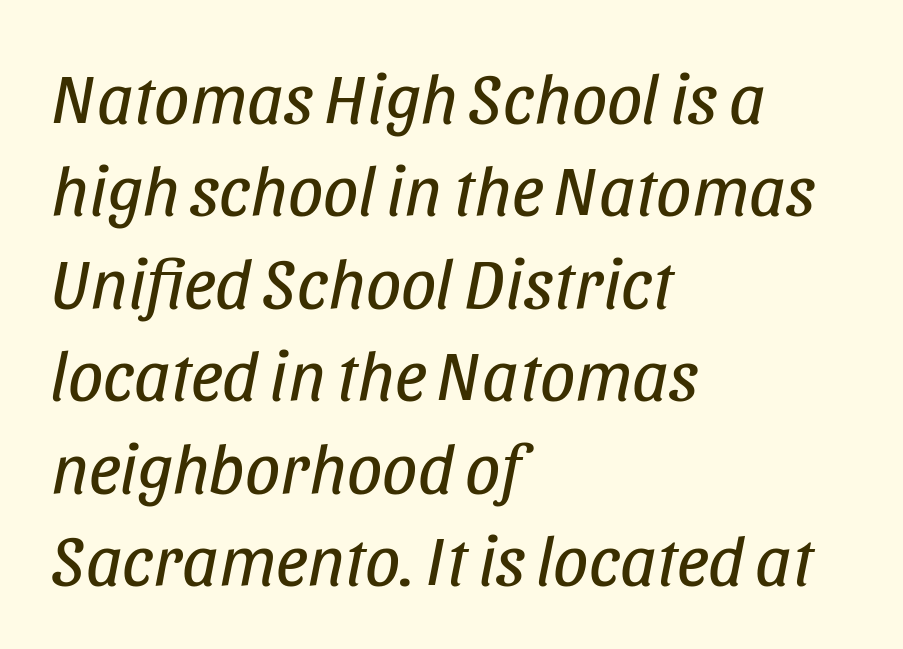
The image shows 70 px regular-weight, condensed type, italic (leaning right); set left-aligned, normal line spacing (1.32x), normal letter spacing, not underlined; low stroke contrast and a large x-height.
